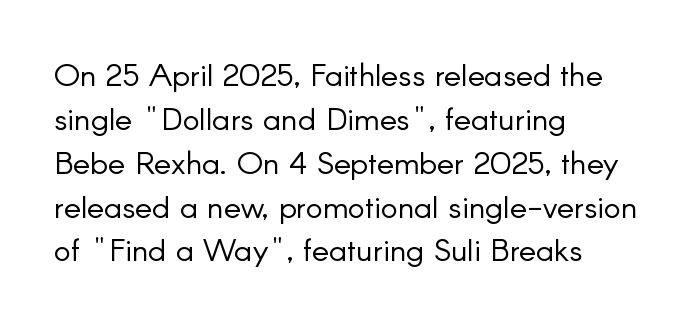
{"serif": "no", "italic": "no", "bold": "no", "weight": "light", "width": "normal", "stroke_contrast": "low", "x_height": "small", "monospaced": "no", "underline": "no", "align": "left", "line_spacing": "normal", "line_spacing_ratio": 1.37, "letter_spacing": "normal", "letter_spacing_em": 0.0, "glyph_px": 32}
